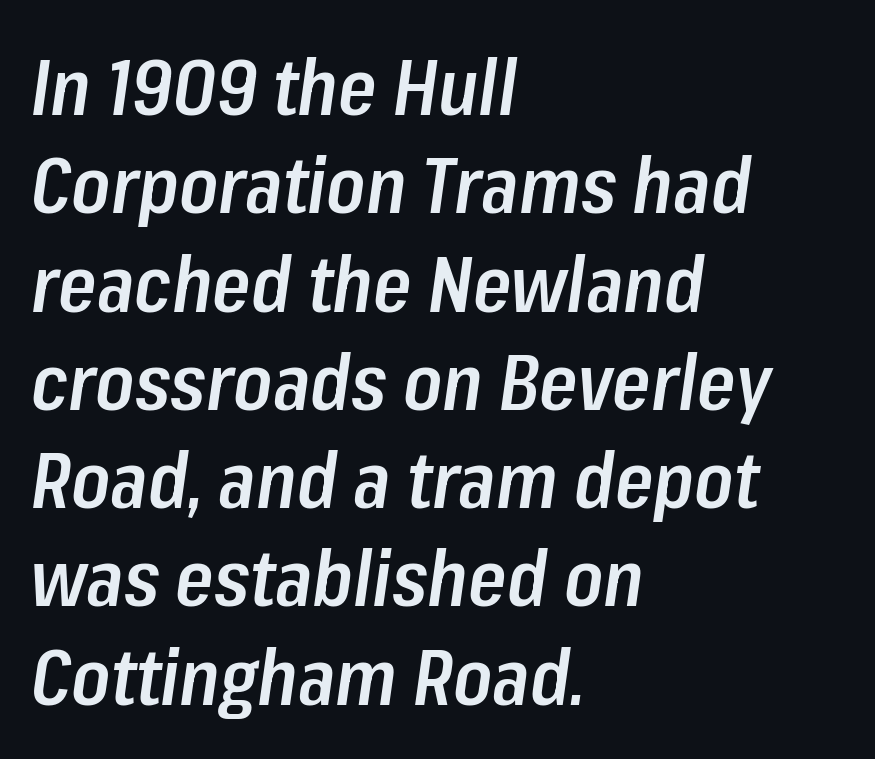
The image shows 78 px semibold, condensed type, italic (leaning right); set left-aligned, normal line spacing (1.26x), normal letter spacing, not underlined; low stroke contrast and a medium x-height.
